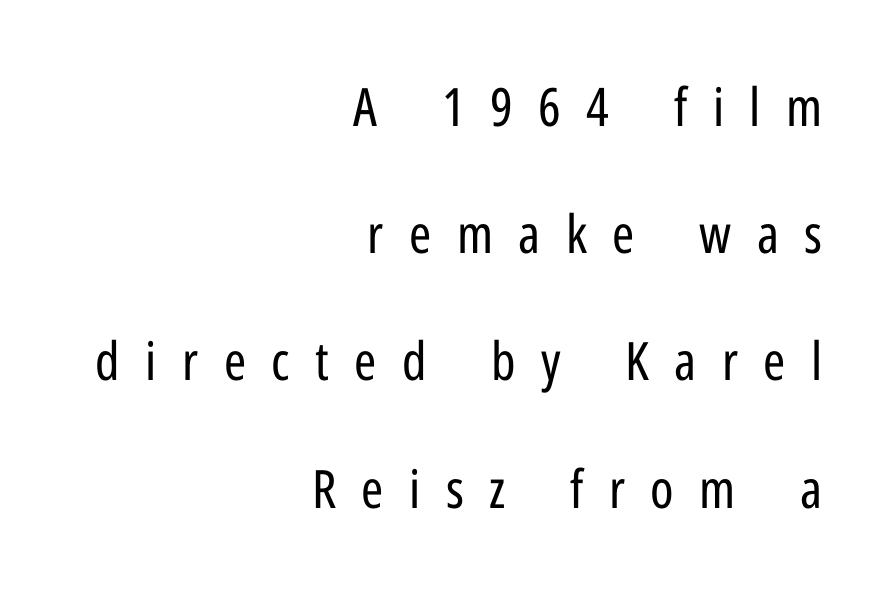
Q: Is the text bold? A: No.
Q: Is the text italic (slanted)? A: No, it is upright.
Q: Is the typeface a serif or a sans-serif typeface? A: Sans-serif.
Q: Is the text underlined? A: No.
Q: How is the paragraph aligned? A: Right-aligned.
Q: Is the spacing between letters normal or unusually wide? A: Unusually wide.
Q: Is the spacing between lines tight, normal or loose? A: Loose.
Q: Width (condensed, normal, or wide)? A: Condensed.
Q: Stroke contrast? A: Low.
Q: x-height? A: Medium.
Q: Monospaced? A: No.
